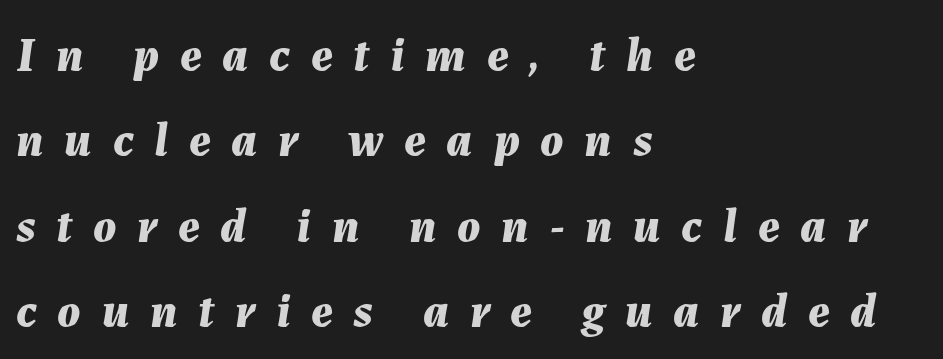
{"italic": "yes", "lean": "right", "slant_degrees": 7, "bold": "yes", "weight": "bold", "width": "normal", "stroke_contrast": "medium", "x_height": "medium", "monospaced": "no", "underline": "no", "align": "left", "line_spacing_ratio": 1.78, "letter_spacing": "wide", "letter_spacing_em": 0.43, "glyph_px": 48}
